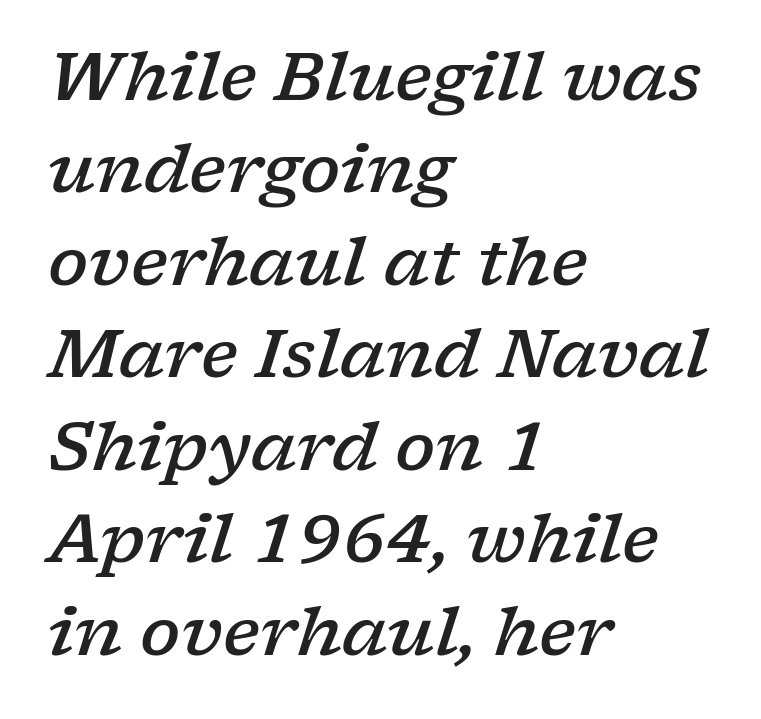
{"serif": "yes", "italic": "yes", "lean": "right", "slant_degrees": 17, "bold": "semi", "weight": "semibold", "width": "wide", "stroke_contrast": "low", "x_height": "medium", "monospaced": "no", "underline": "no", "align": "left", "line_spacing": "normal", "line_spacing_ratio": 1.38, "letter_spacing": "normal", "letter_spacing_em": 0.0, "glyph_px": 67}
